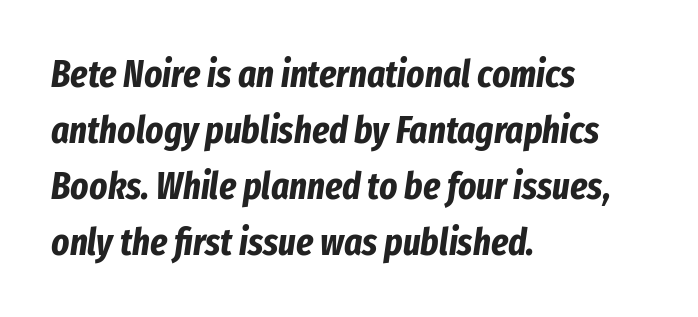
A student would call this left alignment; a typographer would say flush left, rag right. The lettering tilts uniformly, giving the passage an italic look. The gaps between neighbouring characters are ordinary and unremarkable. Line spacing here is normal. The face used here has the dense, thick strokes of a bold. Varying glyph widths throughout — classic text-font behaviour.
